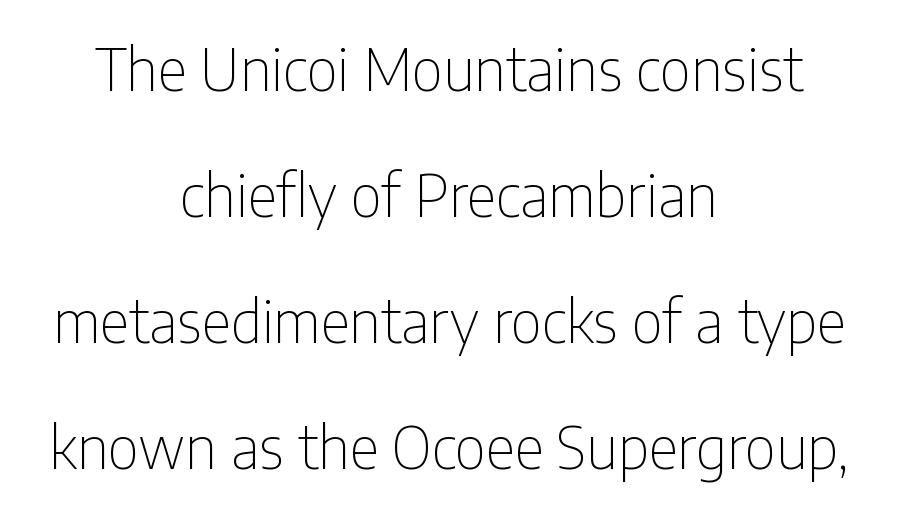
Q: Is the text bold? A: No.
Q: Is the text italic (slanted)? A: No, it is upright.
Q: Is the typeface a serif or a sans-serif typeface? A: Sans-serif.
Q: Is the text underlined? A: No.
Q: How is the paragraph aligned? A: Centered.
Q: Is the spacing between letters normal or unusually wide? A: Normal.
Q: Is the spacing between lines tight, normal or loose? A: Loose.
Q: Width (condensed, normal, or wide)? A: Condensed.
Q: Stroke contrast? A: Low.
Q: x-height? A: Medium.
Q: Monospaced? A: No.
